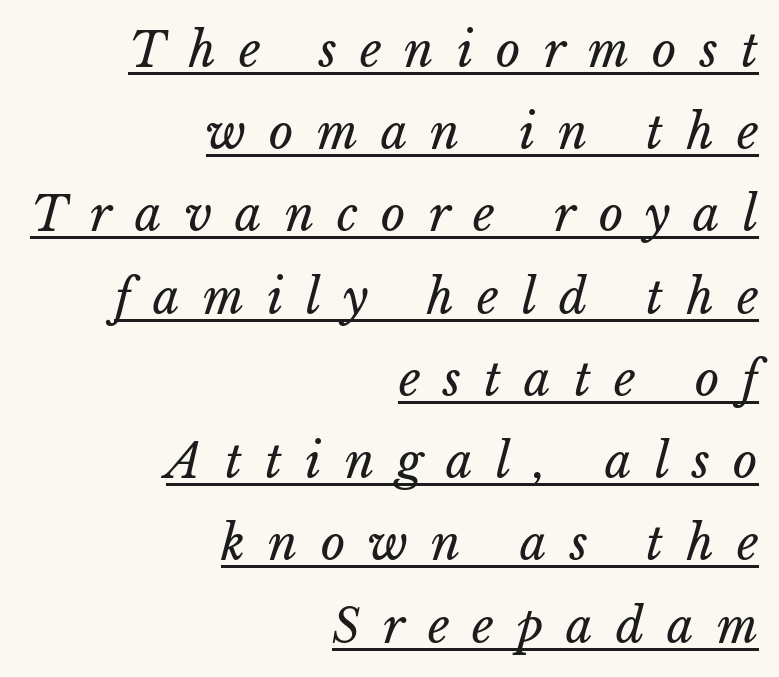
Q: Is the text bold? A: No.
Q: Is the text underlined? A: Yes.
Q: How is the paragraph aligned? A: Right-aligned.
Q: Is the spacing between letters normal or unusually wide? A: Unusually wide.
Q: Width (condensed, normal, or wide)? A: Normal.
Q: Stroke contrast? A: Low.
Q: x-height? A: Medium.
Q: Monospaced? A: No.
